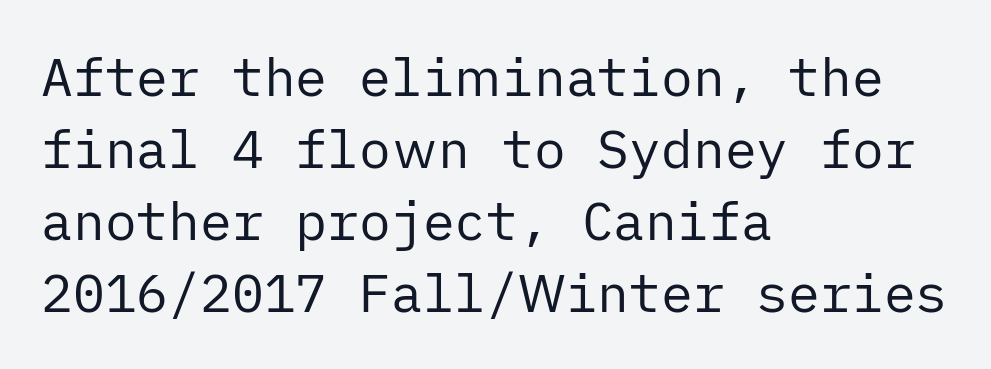
Q: Is the text bold? A: No.
Q: Is the text italic (slanted)? A: No, it is upright.
Q: Is the typeface a serif or a sans-serif typeface? A: Sans-serif.
Q: Is the text underlined? A: No.
Q: How is the paragraph aligned? A: Left-aligned.
Q: Is the spacing between letters normal or unusually wide? A: Normal.
Q: Is the spacing between lines tight, normal or loose? A: Normal.
Q: Width (condensed, normal, or wide)? A: Normal.
Q: Stroke contrast? A: Low.
Q: x-height? A: Medium.
